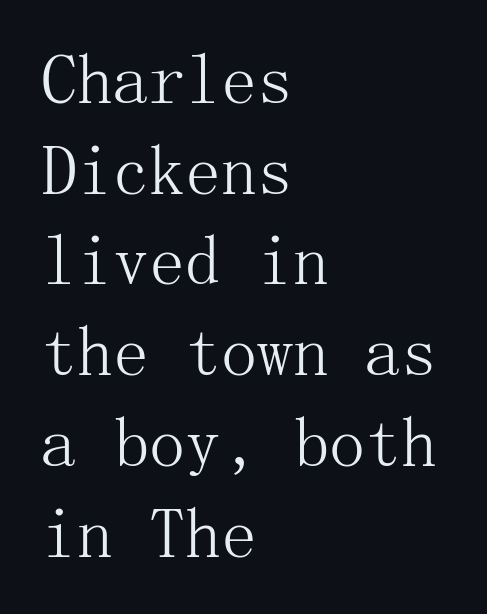
How would I describe the line gaps? Plain and ordinary. Spacing between characters is what you'd get straight out of the box. Descenders hang freely into open space. Line starts are locked; line ends wander. Are there feet on the stems? There are — it's a serif. Does the lettering tilt? It doesn't — this is upright.
